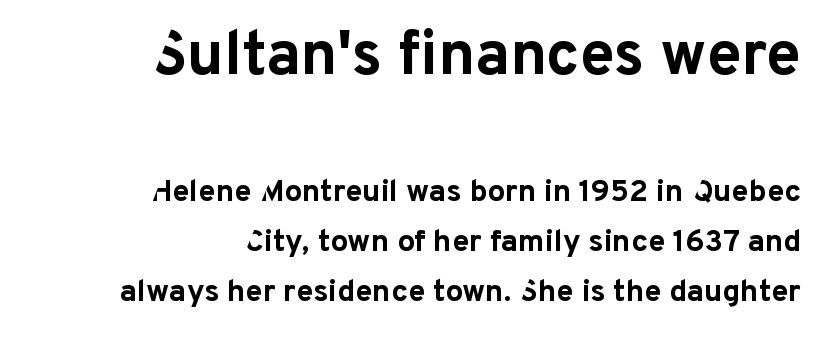
The face used here has the dense, thick strokes of a bold. Normally led — the rows are evenly, conventionally spaced. Type style note: lacks serifs. Reading top to bottom, the characters get smaller at the block break. The gap between lines stays unmarked. Characters follow at the spacing the type designer built in.
